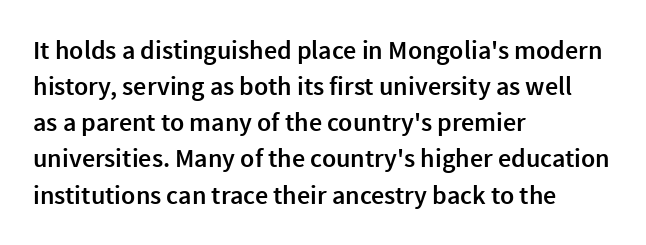
Q: Is the text bold? A: Semi-bold.
Q: Is the text italic (slanted)? A: No, it is upright.
Q: Is the text underlined? A: No.
Q: How is the paragraph aligned? A: Left-aligned.
Q: Is the spacing between letters normal or unusually wide? A: Normal.
Q: Is the spacing between lines tight, normal or loose? A: Normal.
